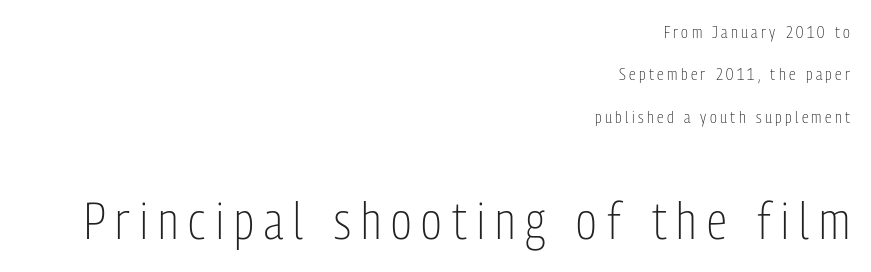
Q: Is the text bold? A: No.
Q: Is the text italic (slanted)? A: No, it is upright.
Q: Is the typeface a serif or a sans-serif typeface? A: Sans-serif.
Q: Is the text underlined? A: No.
Q: How is the paragraph aligned? A: Right-aligned.
Q: Is the spacing between letters normal or unusually wide? A: Unusually wide.
Q: Is the spacing between lines tight, normal or loose? A: Loose.
Q: Which block of text is set in a larger size, the first (top) or the second (bottom)? A: The second (bottom) one.
Q: Width (condensed, normal, or wide)? A: Condensed.
Q: Stroke contrast? A: Low.
Q: x-height? A: Medium.
Q: Monospaced? A: No.
